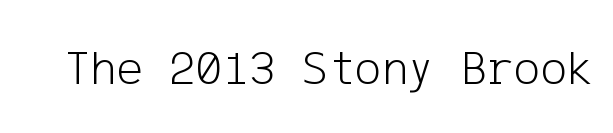
The typography opts for an upright posture over an oblique one. Descenders are the only things crossing below the line. Observe the ordinary spacing: letters are neighbours, not strangers. The passage shown is not bold in any degree.
